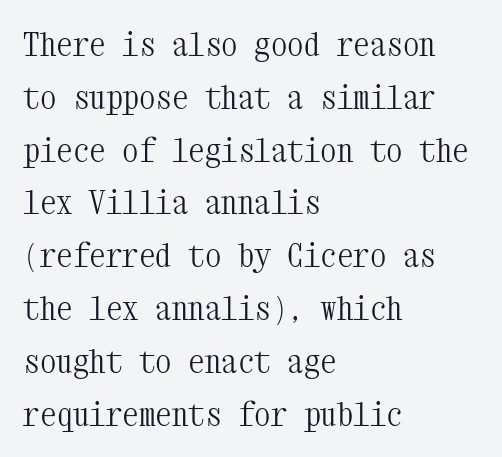
Tall strokes in this sample are plumb rather than angled. Unbolded letterforms with no extra heft. The glyphs are unaccompanied by any horizontal stroke below them. Monospaced: the letters line up in strict vertical columns.
